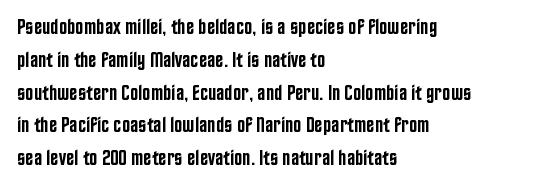
Q: Is the text bold? A: Semi-bold.
Q: Is the text italic (slanted)? A: No, it is upright.
Q: Is the text underlined? A: No.
Q: How is the paragraph aligned? A: Left-aligned.
Q: Is the spacing between letters normal or unusually wide? A: Normal.
Q: Is the spacing between lines tight, normal or loose? A: Normal.
